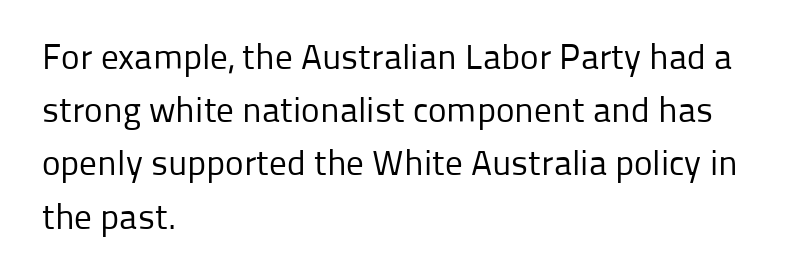
Q: Is the text bold? A: No.
Q: Is the text italic (slanted)? A: No, it is upright.
Q: Is the typeface a serif or a sans-serif typeface? A: Sans-serif.
Q: Is the text underlined? A: No.
Q: How is the paragraph aligned? A: Left-aligned.
Q: Is the spacing between letters normal or unusually wide? A: Normal.
Q: Is the spacing between lines tight, normal or loose? A: Normal.
Q: Width (condensed, normal, or wide)? A: Normal.
Q: Stroke contrast? A: Low.
Q: x-height? A: Medium.
Q: Monospaced? A: No.
